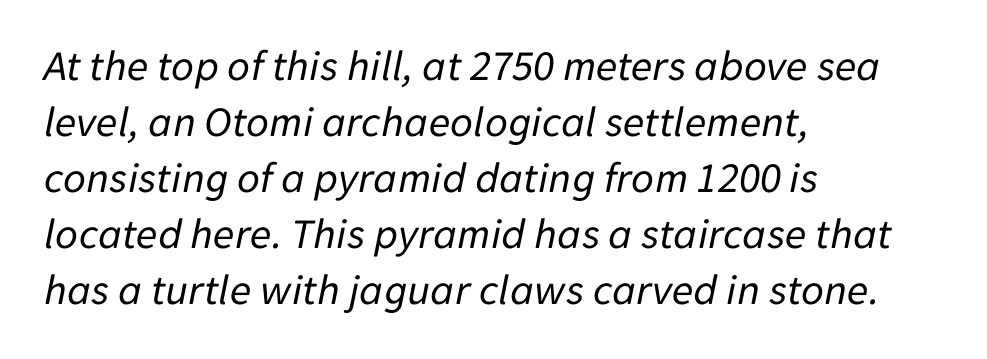
The image shows 44 px regular-weight type, italic (leaning right); set left-aligned, normal line spacing (1.27x), normal letter spacing, not underlined; low stroke contrast and a medium x-height.
